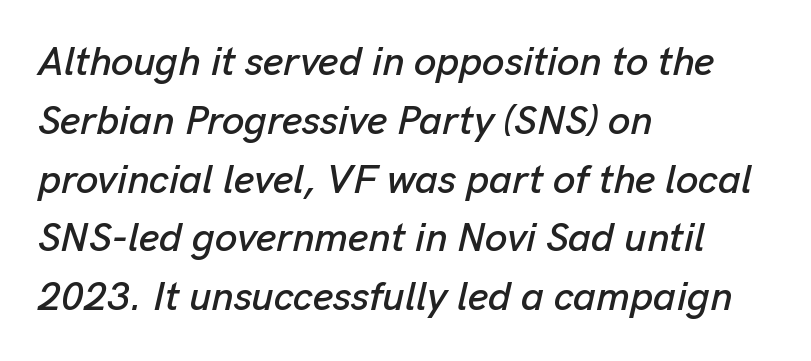
{"italic": "yes", "lean": "right", "slant_degrees": 13, "width": "normal", "stroke_contrast": "low", "x_height": "medium", "monospaced": "no", "underline": "no", "align": "left", "line_spacing": "normal", "line_spacing_ratio": 1.47, "letter_spacing": "normal", "letter_spacing_em": 0.0, "glyph_px": 40}
